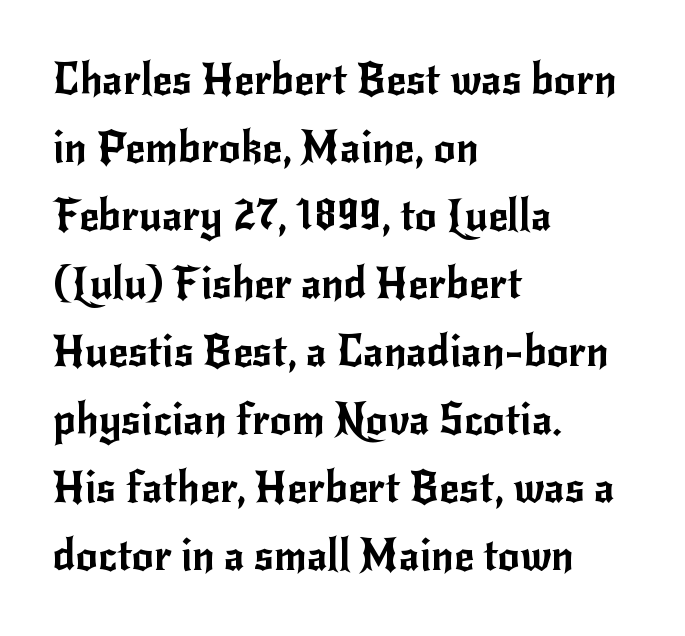
{"serif": "no", "italic": "no", "width": "normal", "stroke_contrast": "low", "x_height": "small", "monospaced": "no", "underline": "no", "align": "left", "line_spacing": "normal", "line_spacing_ratio": 1.58, "letter_spacing": "normal", "letter_spacing_em": 0.0, "glyph_px": 43}
